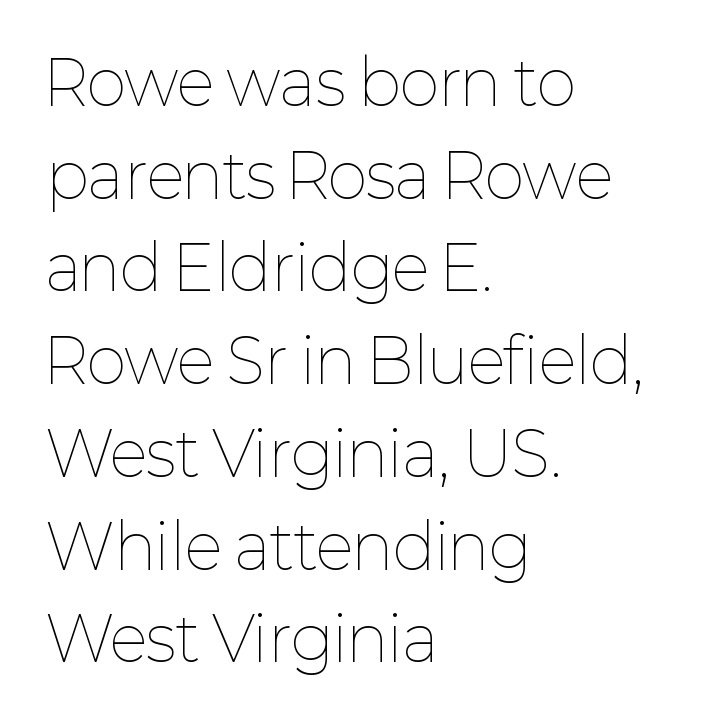
Spacing verdict: proportional, widths tailored to each character. Characters remain perfectly vertical along every line. Is the type heavy? It reads as light-to-regular instead. How would I describe the line gaps? Plain and ordinary. Has an underline been added? It has not.
